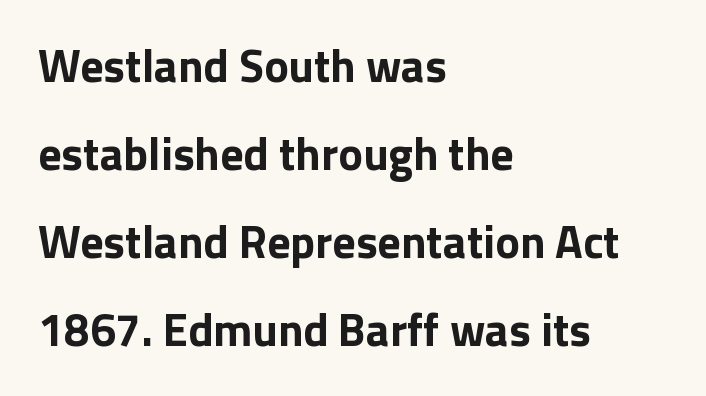
The typesetting leans heavy: a genuine bold. The lines are spread far apart with generous leading. Unmarked baselines from the first word to the last. Note the varied advance widths — an 'i' is clearly narrower than an 'm'. The rendering keeps characters at their native spacing. The typography opts for an upright posture over an oblique one.
